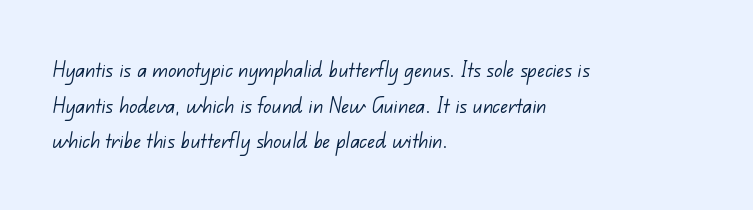
The line-height multiplier appears to be the usual default. Descenders hang freely into open space. These lines are set flush left with a ragged right edge. The weight would be labelled regular, book, light, or lighter still.
